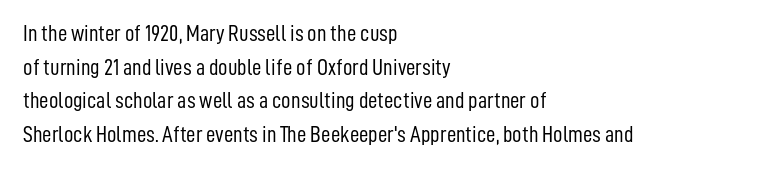
{"italic": "no", "bold": "no", "underline": "no", "align": "left", "line_spacing": "normal", "line_spacing_ratio": 1.46, "letter_spacing": "normal", "letter_spacing_em": 0.0, "glyph_px": 23}
